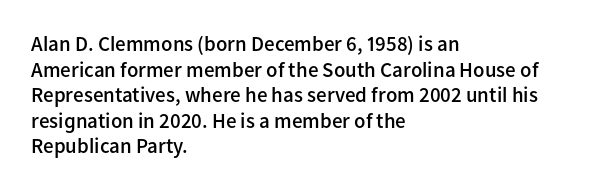
Q: Is the text bold? A: Semi-bold.
Q: Is the text italic (slanted)? A: No, it is upright.
Q: Is the text underlined? A: No.
Q: How is the paragraph aligned? A: Left-aligned.
Q: Is the spacing between letters normal or unusually wide? A: Normal.
